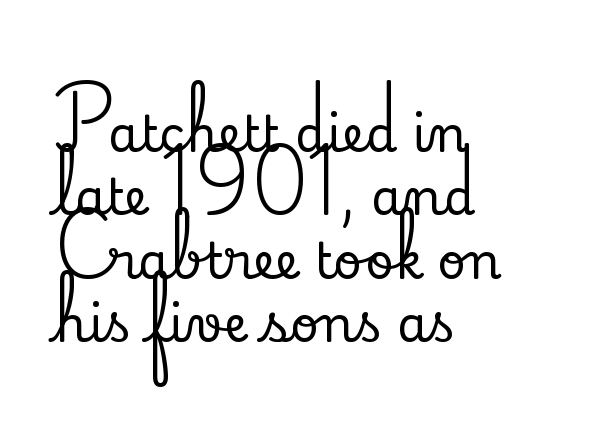
{"serif": "yes", "italic": "no", "width": "normal", "stroke_contrast": "low", "x_height": "small", "monospaced": "no", "underline": "no", "align": "left", "line_spacing": "normal", "line_spacing_ratio": 1.27, "letter_spacing": "normal", "letter_spacing_em": 0.0, "glyph_px": 50}
